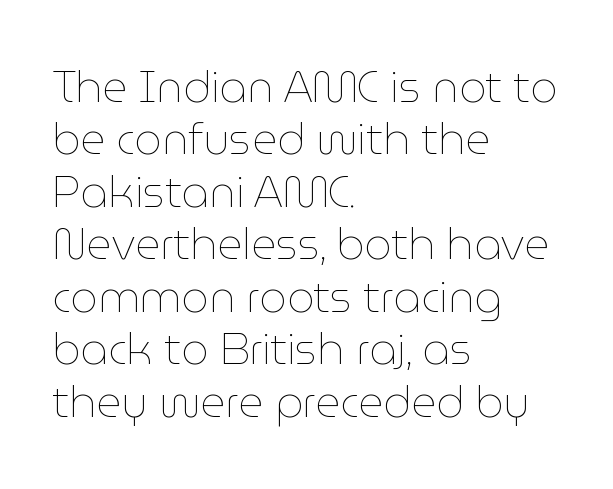
Q: Is the text bold? A: No.
Q: Is the text italic (slanted)? A: No, it is upright.
Q: Is the text underlined? A: No.
Q: How is the paragraph aligned? A: Left-aligned.
Q: Is the spacing between letters normal or unusually wide? A: Normal.
Q: Width (condensed, normal, or wide)? A: Normal.
Q: Stroke contrast? A: Low.
Q: x-height? A: Medium.
Q: Monospaced? A: No.
